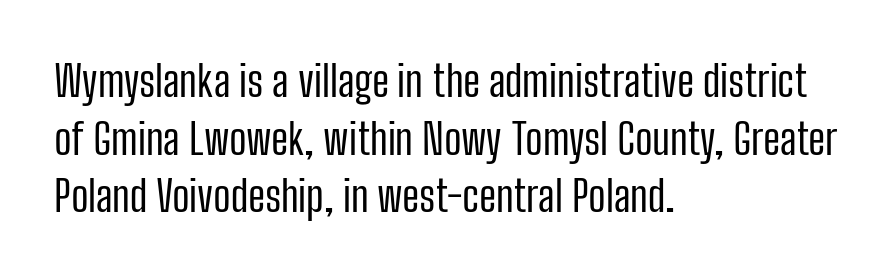
{"serif": "no", "italic": "no", "bold": "no", "weight": "regular", "width": "condensed", "stroke_contrast": "low", "x_height": "medium", "monospaced": "no", "underline": "no", "align": "left", "line_spacing": "normal", "line_spacing_ratio": 1.34, "letter_spacing": "normal", "letter_spacing_em": 0.0, "glyph_px": 43}
